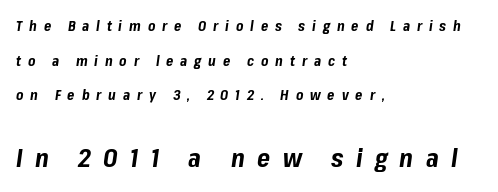
Q: Is the text bold? A: Yes.
Q: Is the text italic (slanted)? A: Yes, it leans right by about 8 degrees.
Q: Is the text underlined? A: No.
Q: How is the paragraph aligned? A: Left-aligned.
Q: Is the spacing between letters normal or unusually wide? A: Unusually wide.
Q: Is the spacing between lines tight, normal or loose? A: Loose.
Q: Which block of text is set in a larger size, the first (top) or the second (bottom)? A: The second (bottom) one.
